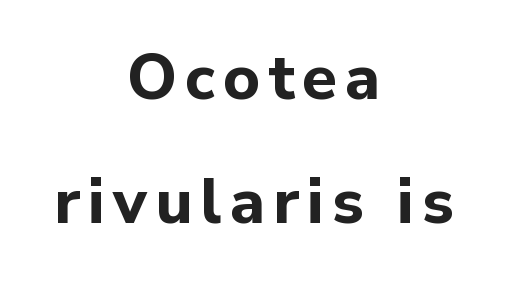
{"serif": "no", "italic": "no", "bold": "yes", "weight": "bold", "width": "normal", "stroke_contrast": "low", "x_height": "medium", "monospaced": "no", "underline": "no", "align": "center", "line_spacing": "loose", "line_spacing_ratio": 1.97, "glyph_px": 63}
